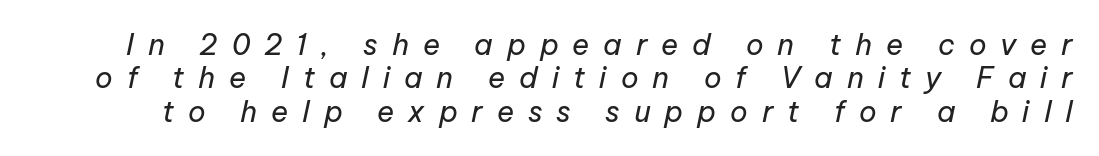
The image shows 29 px regular-weight type, italic (leaning right); set tight line spacing (1.15x), unusually wide letter spacing (+0.48 em), not underlined; low stroke contrast and a medium x-height.
